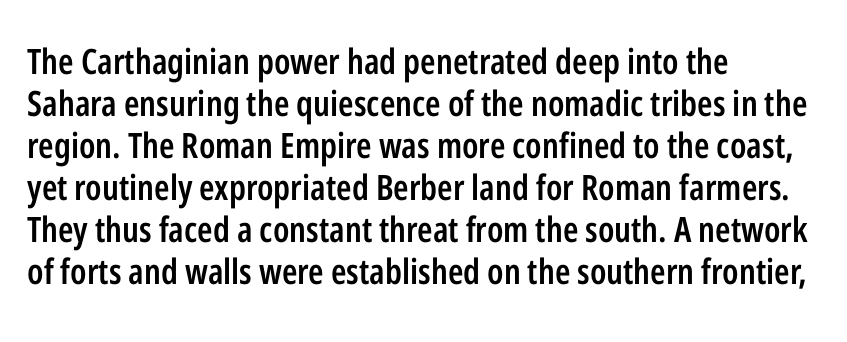
Q: Is the text bold? A: Semi-bold.
Q: Is the text italic (slanted)? A: No, it is upright.
Q: Is the typeface a serif or a sans-serif typeface? A: Sans-serif.
Q: Is the text underlined? A: No.
Q: How is the paragraph aligned? A: Left-aligned.
Q: Is the spacing between letters normal or unusually wide? A: Normal.
Q: Width (condensed, normal, or wide)? A: Condensed.
Q: Stroke contrast? A: Low.
Q: x-height? A: Medium.
Q: Monospaced? A: No.
